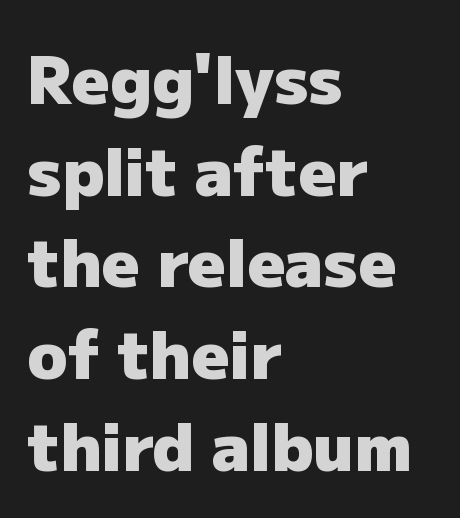
The image shows 66 px heavy sans-serif type, upright; set left-aligned, normal line spacing (1.39x), normal letter spacing, not underlined; low stroke contrast and a medium x-height.
